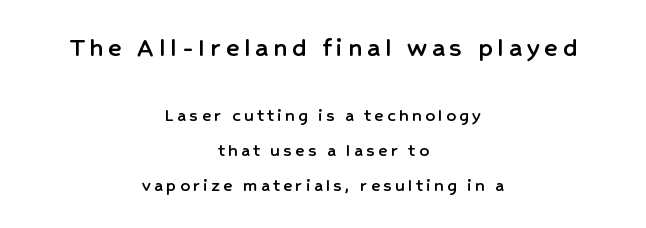
Serifs: no, the terminals of the letterforms are clean. You get the large type first, then a drop to smaller type. Does the copy run flush right? No — it is centered line by line. Note the varied advance widths — an 'i' is clearly narrower than an 'm'. The gap between lines stays unmarked.
